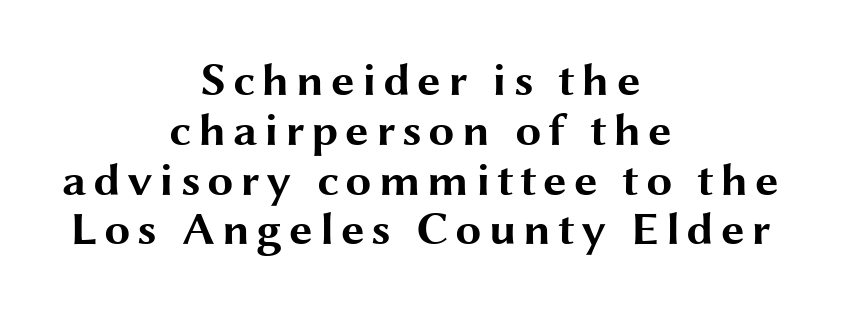
Just letters on the line, the space beneath them empty. Examine the stroke ends and you'll find no serifs. Proportional: the letters do not fall into vertical columns. A typesetter would call this leading minimal, almost set solid.
